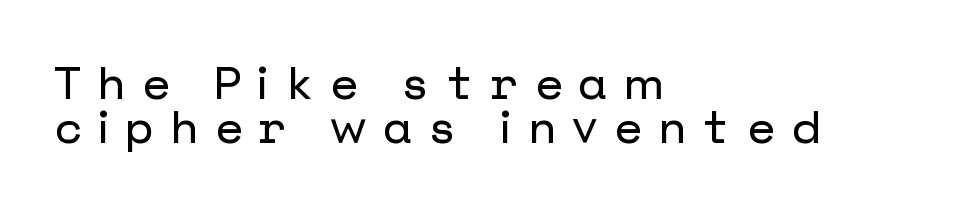
The vertical gap from one line to the next is small. Caption: expanded tracking, letters set apart. Alignment: flush left. Regarding serifs, this sample does without them.
